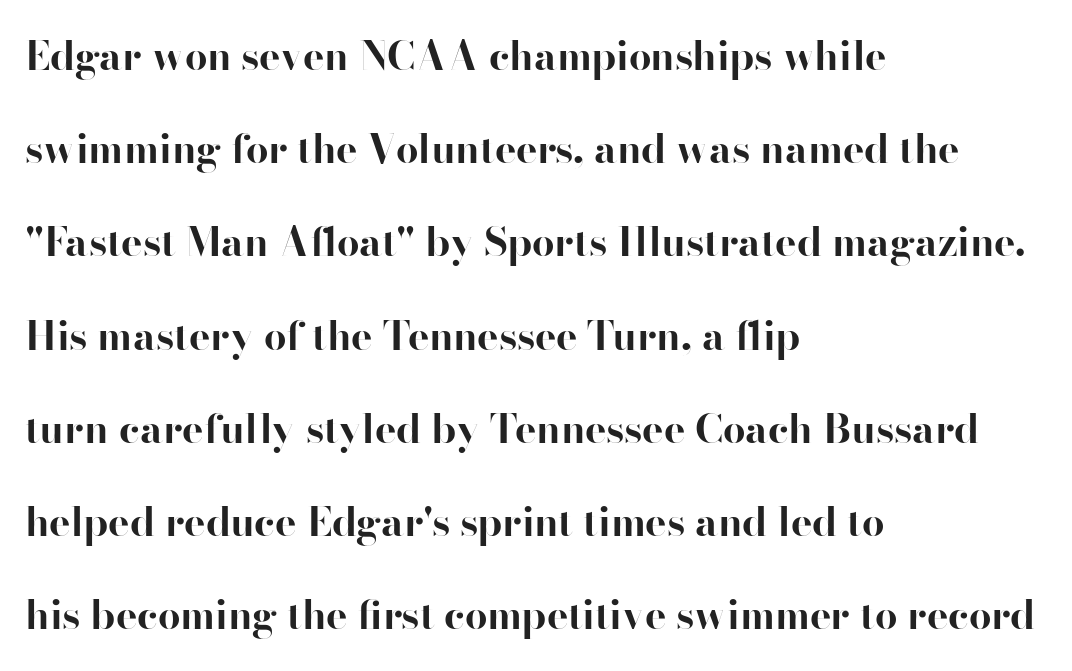
Compared with a centered layout, this one pins lines to the left instead. I'd describe the lettering as bold — thick and assertive. Clear beneath every line of the passage. One glance says open: line gaps are wider than usual. The rendering uses natural spacing where letterforms have individual widths. The glyphs in this specimen are sans serif.
